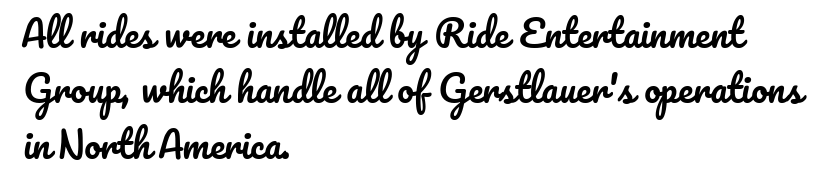
Q: Is the text italic (slanted)? A: Yes.
Q: Is the text underlined? A: No.
Q: How is the paragraph aligned? A: Left-aligned.
Q: Is the spacing between letters normal or unusually wide? A: Normal.
Q: Is the spacing between lines tight, normal or loose? A: Normal.
Q: Width (condensed, normal, or wide)? A: Normal.
Q: Stroke contrast? A: Low.
Q: x-height? A: Small.
Q: Monospaced? A: No.
